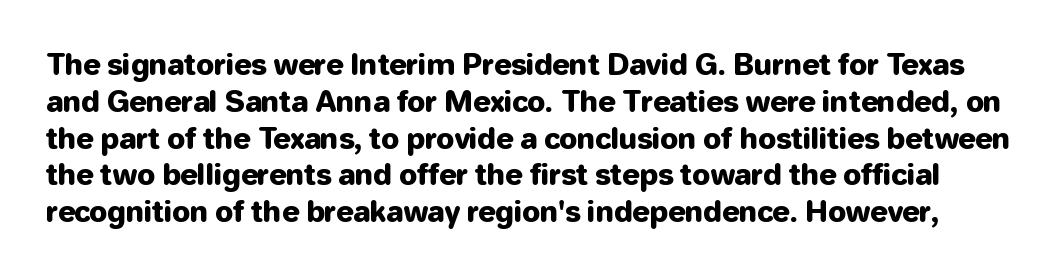
This is sans-serif lettering, the kind often seen on screens and signage. The foot of each line stays bare and open. These lines are rendered in a variable-pitch font. You can tell it's not italic because the verticals are truly vertical. This block has exactly the height ordinary leading produces.
